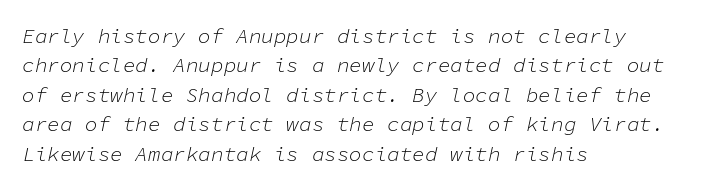
The image shows 21 px text type, italic (leaning right); set left-aligned, normal line spacing (1.4x), normal letter spacing, not underlined.
